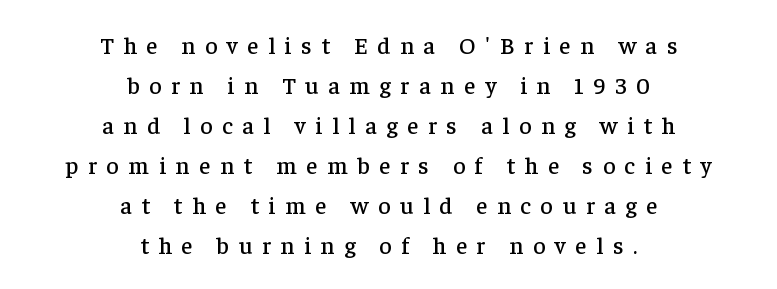
{"italic": "no", "underline": "no", "align": "center", "line_spacing": "normal", "line_spacing_ratio": 1.67, "letter_spacing": "wide", "letter_spacing_em": 0.4, "glyph_px": 24}
